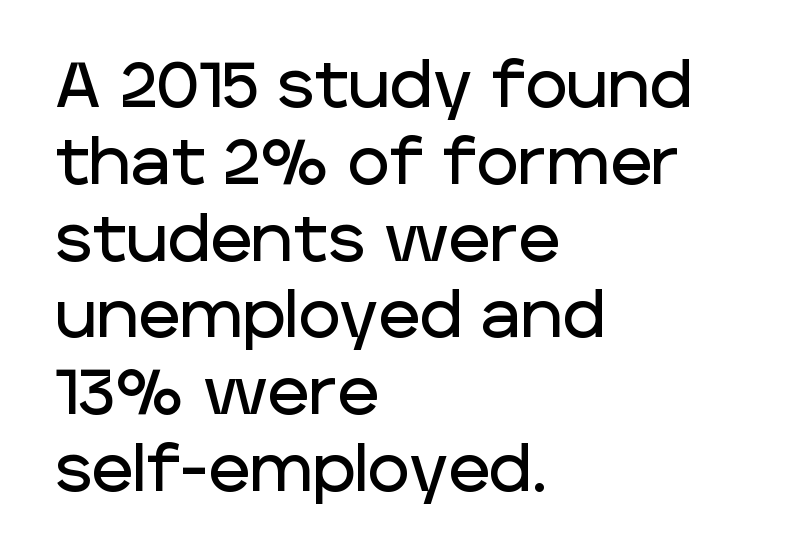
{"serif": "no", "italic": "no", "width": "normal", "stroke_contrast": "low", "x_height": "large", "monospaced": "no", "underline": "no", "align": "left", "line_spacing_ratio": 1.2, "letter_spacing": "normal", "letter_spacing_em": 0.0, "glyph_px": 64}
